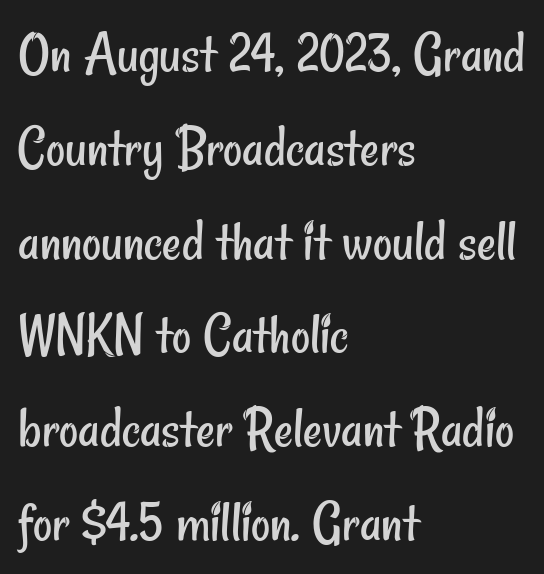
{"serif": "no", "bold": "no", "weight": "regular", "width": "condensed", "stroke_contrast": "low", "x_height": "small", "monospaced": "no", "underline": "no", "align": "left", "line_spacing": "normal", "line_spacing_ratio": 1.59, "letter_spacing": "normal", "letter_spacing_em": 0.0, "glyph_px": 59}
